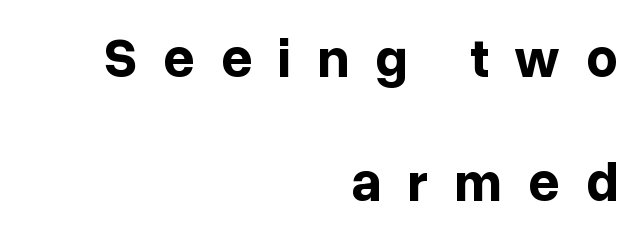
This rendering features lettering with no underline. Designer's note — italics off, roman on. The font family rendered here belongs to the sans-serif group. The typesetting leans heavy: a genuine bold.
